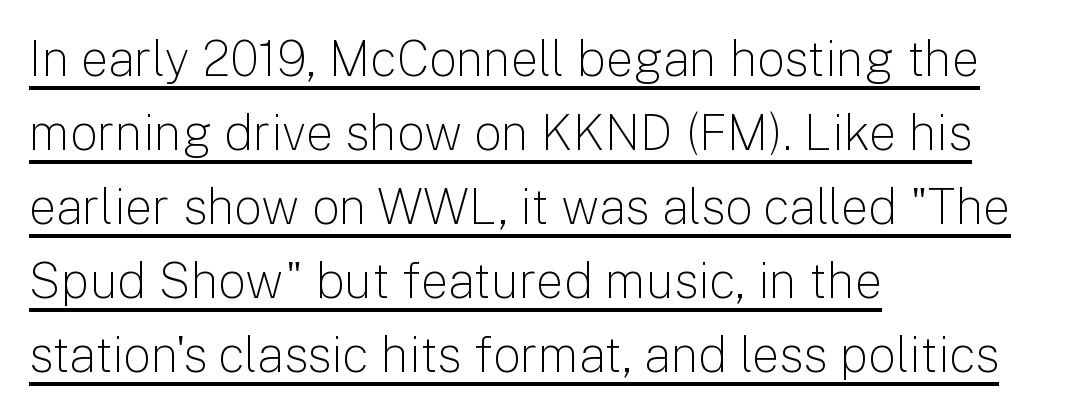
Q: Is the text bold? A: No.
Q: Is the text italic (slanted)? A: No, it is upright.
Q: Is the typeface a serif or a sans-serif typeface? A: Sans-serif.
Q: Is the text underlined? A: Yes.
Q: How is the paragraph aligned? A: Left-aligned.
Q: Is the spacing between letters normal or unusually wide? A: Normal.
Q: Is the spacing between lines tight, normal or loose? A: Normal.
Q: Width (condensed, normal, or wide)? A: Normal.
Q: Stroke contrast? A: Low.
Q: x-height? A: Medium.
Q: Monospaced? A: No.
